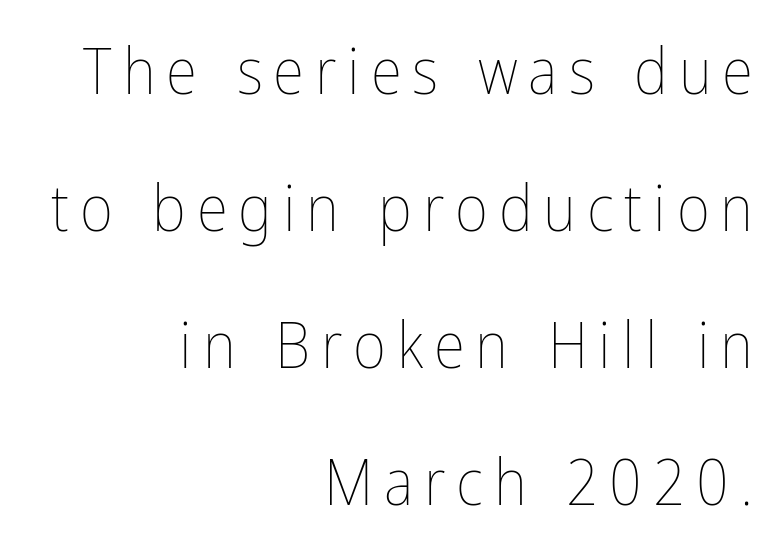
Q: Is the text bold? A: No.
Q: Is the text italic (slanted)? A: No, it is upright.
Q: Is the text underlined? A: No.
Q: How is the paragraph aligned? A: Right-aligned.
Q: Is the spacing between lines tight, normal or loose? A: Loose.
Q: Width (condensed, normal, or wide)? A: Condensed.
Q: Stroke contrast? A: Low.
Q: x-height? A: Medium.
Q: Monospaced? A: No.
